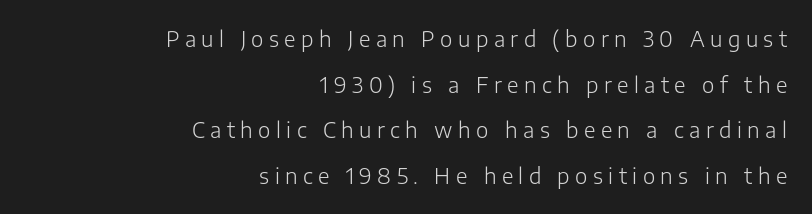
The leading is generous, giving the passage an open texture. The words here are not underlined. Horizontally, the lines are justified to the trailing edge only. Heaviness? Minimal to ordinary, like unemphasized prose. Rendered with straight, roman letterforms. Characters follow at a spacing far wider than the type designer built in.
